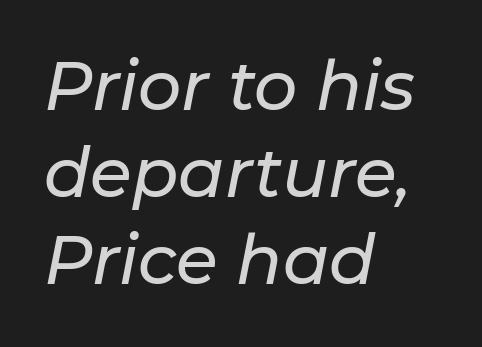
Evenly set lines give the paragraph a standard silhouette. Between one letter and the next there's only the usual sliver of space. Do the characters align in a grid? No, the font is proportional. The axis of the letterforms is tilted away from vertical.
